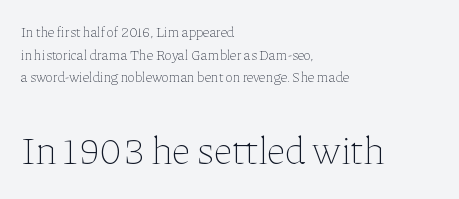
The image shows 39 px thin type, upright; set left-aligned, normal line spacing (1.62x), normal letter spacing, not underlined; the second (bottom) block is 2.79x larger; low stroke contrast and a medium x-height.
